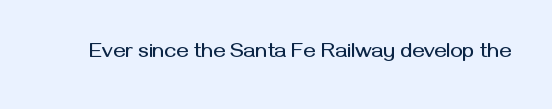
The image shows 21 px text type, upright; set normal letter spacing, not underlined.
